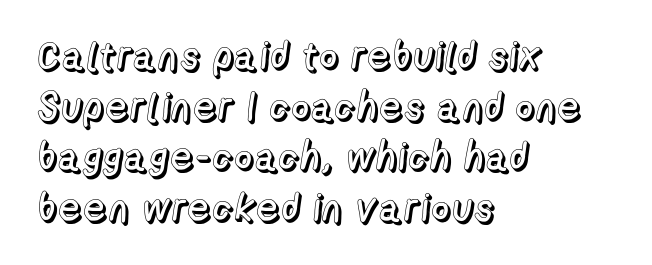
The image shows 39 px text type; set left-aligned, normal line spacing (1.3x), normal letter spacing, not underlined; a medium x-height.
